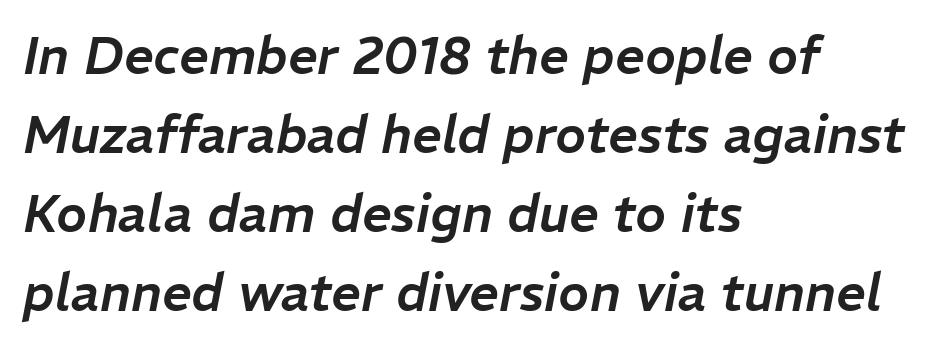
{"italic": "yes", "lean": "right", "slant_degrees": 11, "width": "normal", "stroke_contrast": "low", "x_height": "medium", "monospaced": "no", "underline": "no", "align": "left", "line_spacing": "normal", "line_spacing_ratio": 1.52, "letter_spacing": "normal", "letter_spacing_em": 0.0, "glyph_px": 52}
